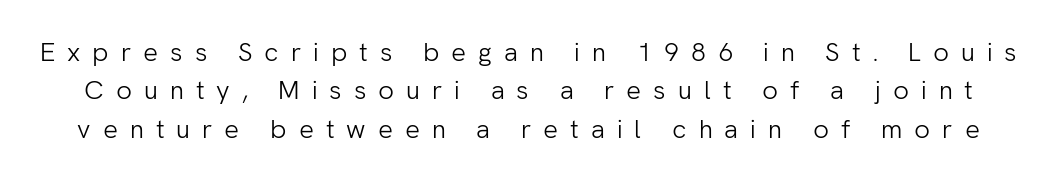
Whoever set this chose a conventional vertical rhythm. No word sits above an underline. The type sits square on the baseline with zero lean. The characters are drawn with everyday or finer stroke widths.
